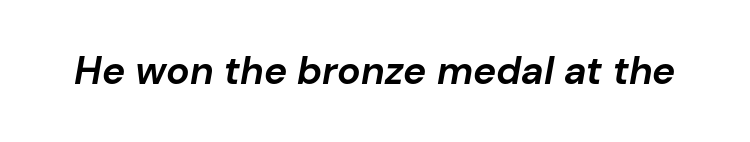
Spacing between characters is what you'd get straight out of the box. Bold? Absolutely — the strokes are thick and heavy. Varying glyph widths throughout — classic text-font behaviour. Rendered with sloped, italic letterforms. The passage shown is not underscored anywhere.
